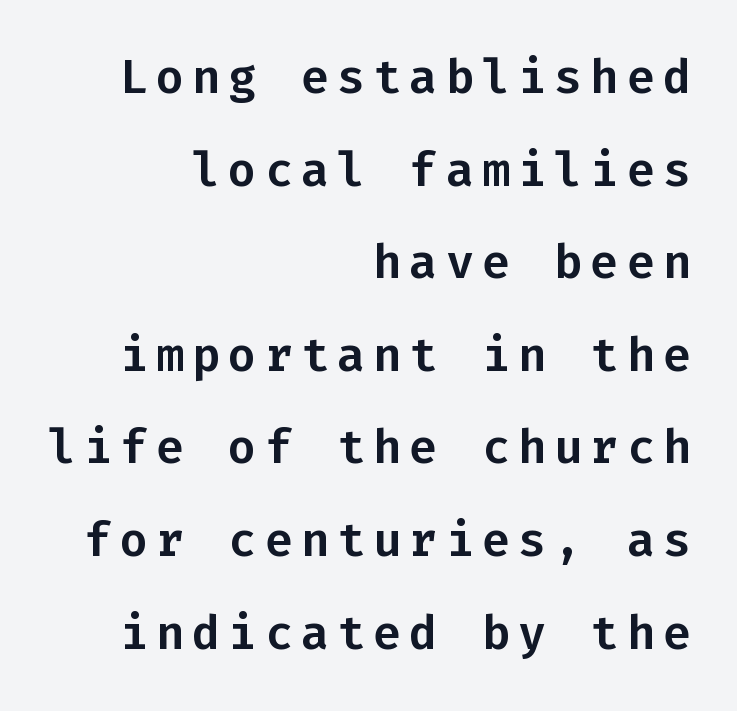
The compositor pushed each line to the right boundary. This sample trades compactness for vertical openness between lines. No word sits above an underline. Monospaced: the letters line up in strict vertical columns. The glyphs in this specimen are sans serif. Rendered with straight, roman letterforms.
